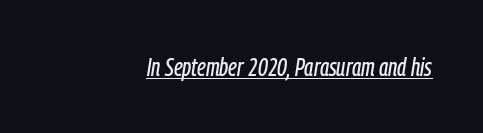
The image shows 25 px text type, italic (leaning right); set right-aligned, normal letter spacing, underlined.
